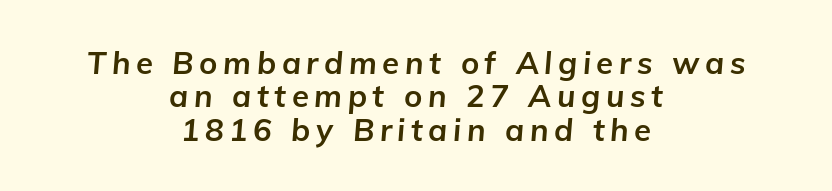
Q: Is the text bold? A: Yes.
Q: Is the text italic (slanted)? A: Yes, it leans right by about 5 degrees.
Q: Is the text underlined? A: No.
Q: How is the paragraph aligned? A: Centered.
Q: Is the spacing between lines tight, normal or loose? A: Tight.
Q: Width (condensed, normal, or wide)? A: Normal.
Q: Stroke contrast? A: Low.
Q: x-height? A: Medium.
Q: Monospaced? A: No.
